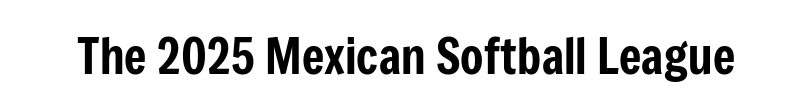
{"serif": "no", "italic": "no", "width": "condensed", "stroke_contrast": "low", "x_height": "medium", "monospaced": "no", "underline": "no", "letter_spacing": "normal", "letter_spacing_em": 0.0, "glyph_px": 48}
